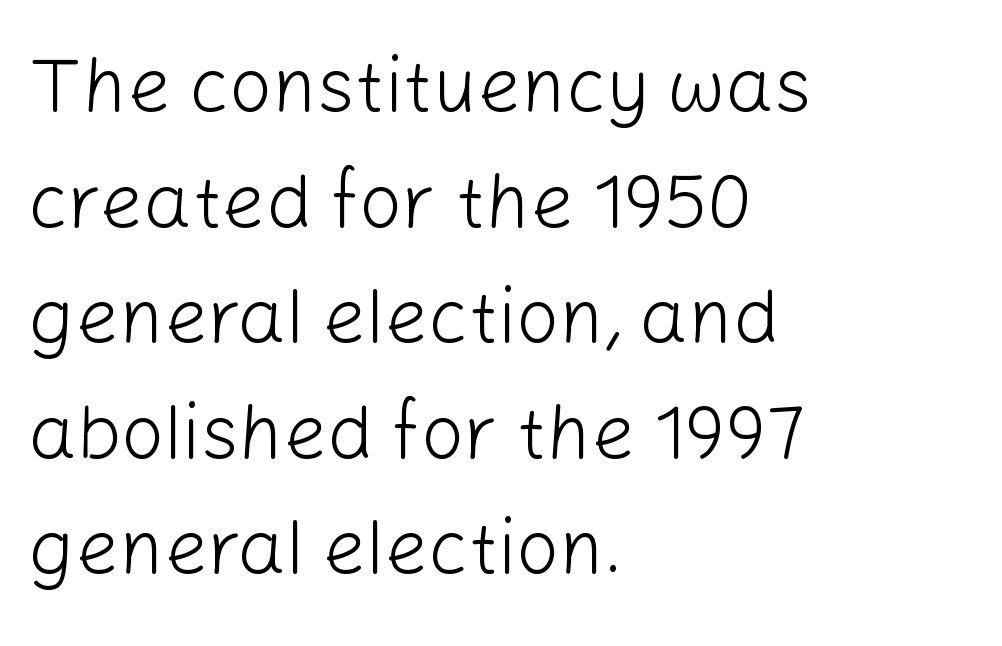
The image shows 76 px light sans-serif type, upright; set left-aligned, normal line spacing (1.52x), normal letter spacing, not underlined; low stroke contrast and a medium x-height.
